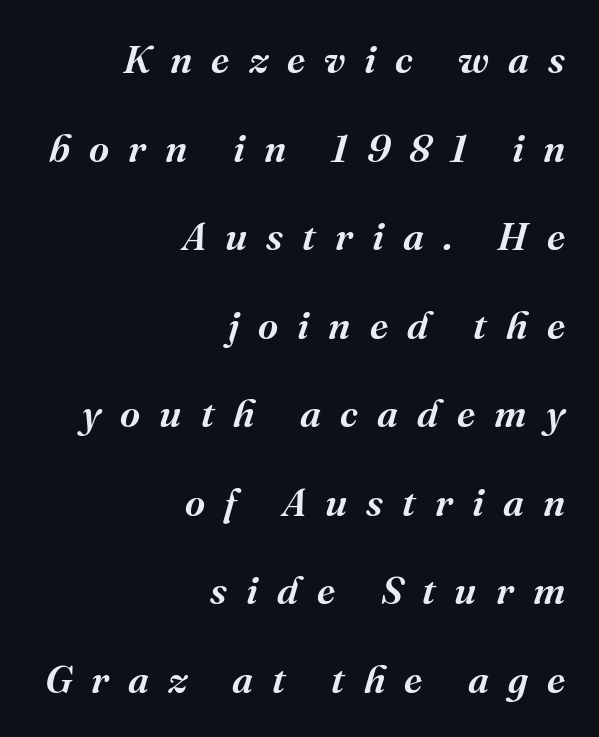
Strokes here are thickened, but only to semibold level. Where is the straight margin? On the right. The passage shown leans; its letterforms are oblique. Baseline-to-baseline distance is far greater than the letter height. You could not count columns in this text — the font is proportionally spaced. Is the letter spacing exaggerated? Yes — the characters are pushed far apart.
